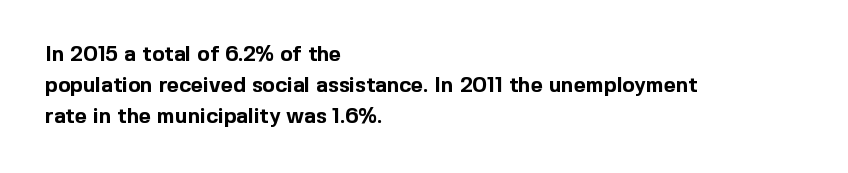
The image shows 21 px bold type, upright; set left-aligned, normal line spacing (1.47x), normal letter spacing, not underlined.
